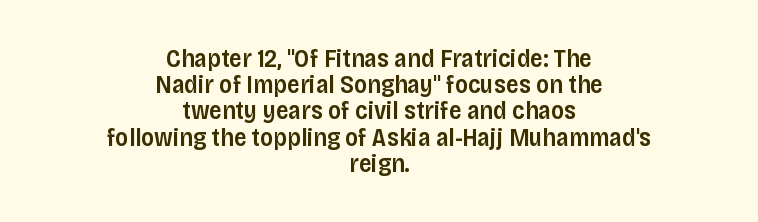
Line spacing here is tight. Bold? Not quite — semibold, heavier than regular but stopping short. Beneath every word, the page is bare. There is no visible air inserted between adjacent glyphs.
